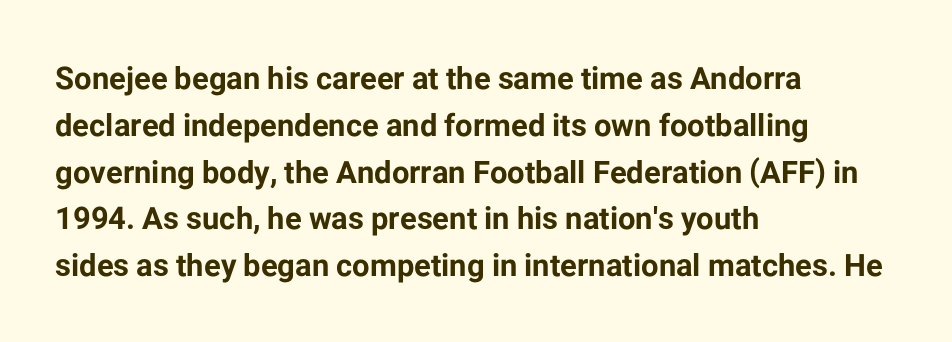
Q: Is the text bold? A: Yes.
Q: Is the text italic (slanted)? A: No, it is upright.
Q: Is the typeface a serif or a sans-serif typeface? A: Sans-serif.
Q: Is the text underlined? A: No.
Q: How is the paragraph aligned? A: Left-aligned.
Q: Is the spacing between letters normal or unusually wide? A: Normal.
Q: Is the spacing between lines tight, normal or loose? A: Normal.
Q: Width (condensed, normal, or wide)? A: Normal.
Q: Stroke contrast? A: Low.
Q: x-height? A: Medium.
Q: Monospaced? A: No.
